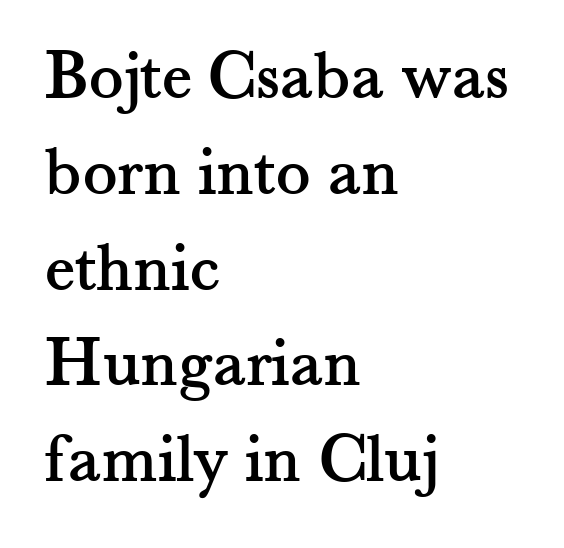
{"serif": "yes", "italic": "no", "width": "normal", "stroke_contrast": "medium", "x_height": "small", "monospaced": "no", "underline": "no", "align": "left", "line_spacing": "normal", "line_spacing_ratio": 1.33, "letter_spacing": "normal", "letter_spacing_em": 0.0, "glyph_px": 72}
